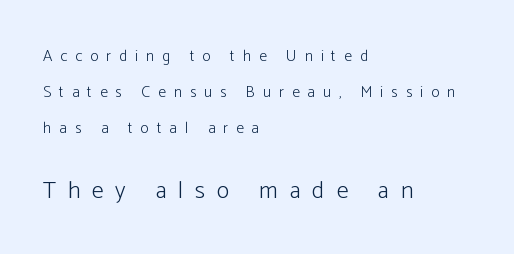
Beneath every word, the page is bare. Notice how the stems are strictly vertical — no italics here. These lines stack with their left ends in a neat column. No chunkiness to these letters — they're not bold. Loose tracking; the words dissolve into strings of separated letters.
